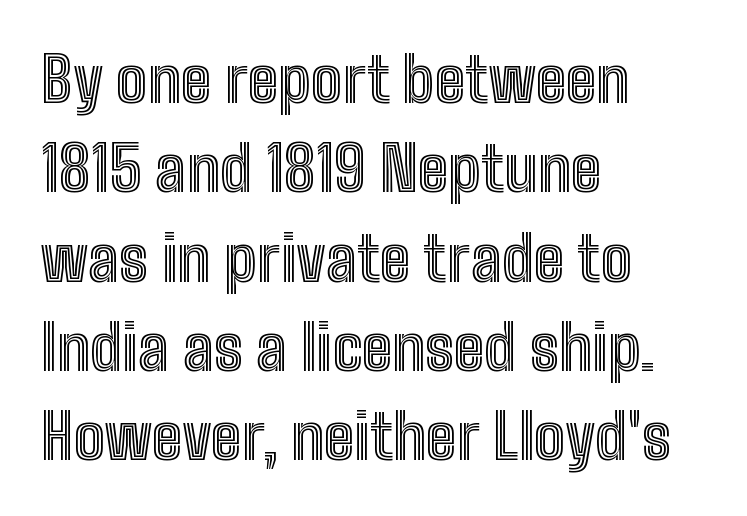
Q: Is the text italic (slanted)? A: No, it is upright.
Q: Is the text underlined? A: No.
Q: How is the paragraph aligned? A: Left-aligned.
Q: Is the spacing between letters normal or unusually wide? A: Normal.
Q: Is the spacing between lines tight, normal or loose? A: Normal.
Q: Width (condensed, normal, or wide)? A: Condensed.
Q: x-height? A: Medium.
Q: Monospaced? A: No.
